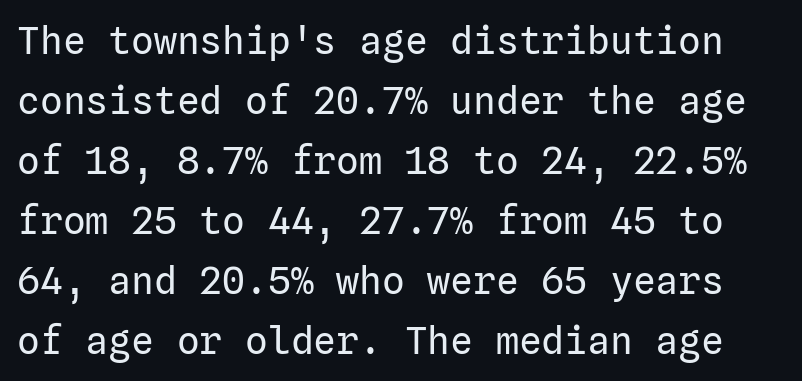
The image shows 38 px regular-weight sans-serif type, upright; set normal line spacing (1.58x), normal letter spacing, not underlined; low stroke contrast and a medium x-height.
